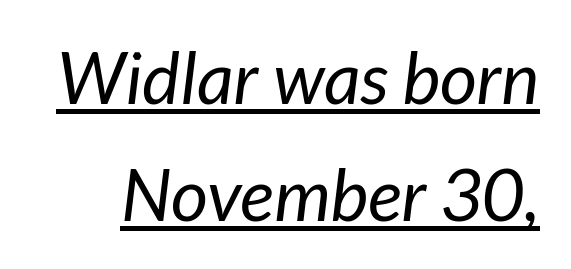
{"italic": "yes", "lean": "right", "slant_degrees": 7, "bold": "no", "weight": "regular", "width": "normal", "stroke_contrast": "low", "x_height": "medium", "monospaced": "no", "underline": "yes", "line_spacing": "normal", "line_spacing_ratio": 1.62, "letter_spacing": "normal", "letter_spacing_em": 0.0, "glyph_px": 72}
